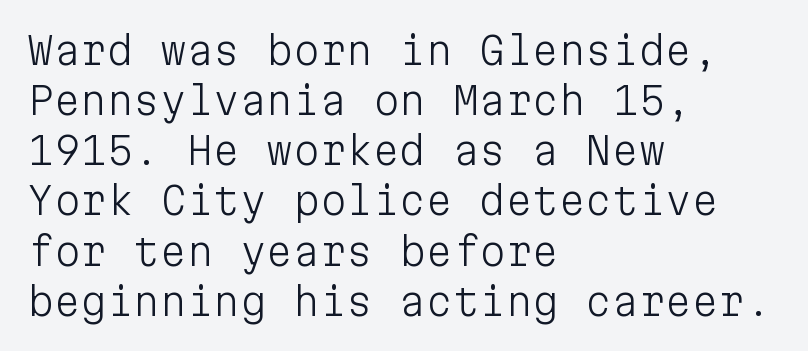
{"serif": "no", "italic": "no", "bold": "no", "weight": "light", "width": "normal", "stroke_contrast": "low", "x_height": "medium", "monospaced": "yes", "underline": "no", "align": "left", "line_spacing": "normal", "line_spacing_ratio": 1.32, "letter_spacing": "normal", "letter_spacing_em": 0.0, "glyph_px": 38}
